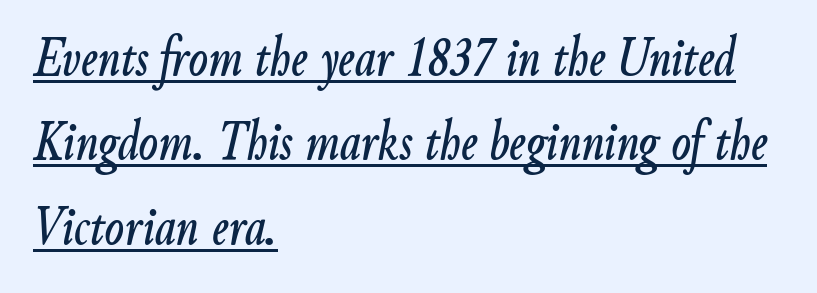
This is oblique type, the kind used for emphasis or titles. Short and long lines alike share a common starting point at left. The tracking reads as untouched default to a designer's eye. Notice how descenders clear the ascenders below comfortably — that's standard leading.
